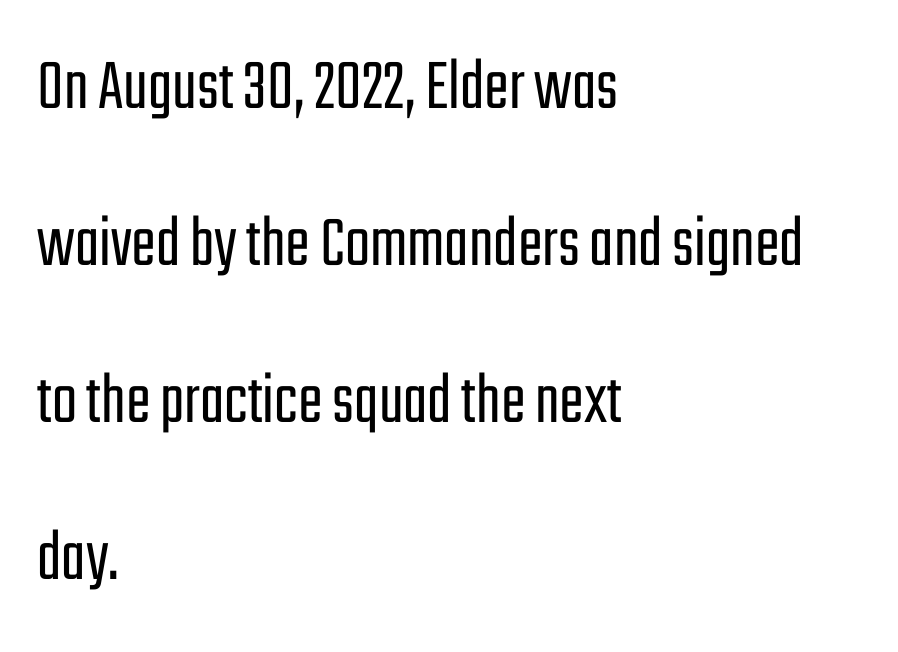
Q: Is the text bold? A: No.
Q: Is the text italic (slanted)? A: No, it is upright.
Q: Is the typeface a serif or a sans-serif typeface? A: Sans-serif.
Q: Is the text underlined? A: No.
Q: How is the paragraph aligned? A: Left-aligned.
Q: Is the spacing between letters normal or unusually wide? A: Normal.
Q: Is the spacing between lines tight, normal or loose? A: Loose.
Q: Width (condensed, normal, or wide)? A: Condensed.
Q: Stroke contrast? A: Low.
Q: x-height? A: Medium.
Q: Monospaced? A: No.
